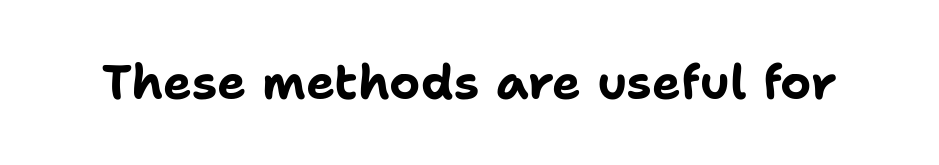
Q: Is the text bold? A: Yes.
Q: Is the text italic (slanted)? A: No, it is upright.
Q: Is the typeface a serif or a sans-serif typeface? A: Sans-serif.
Q: Is the text underlined? A: No.
Q: Is the spacing between letters normal or unusually wide? A: Normal.
Q: Width (condensed, normal, or wide)? A: Normal.
Q: Stroke contrast? A: Low.
Q: x-height? A: Medium.
Q: Monospaced? A: No.
